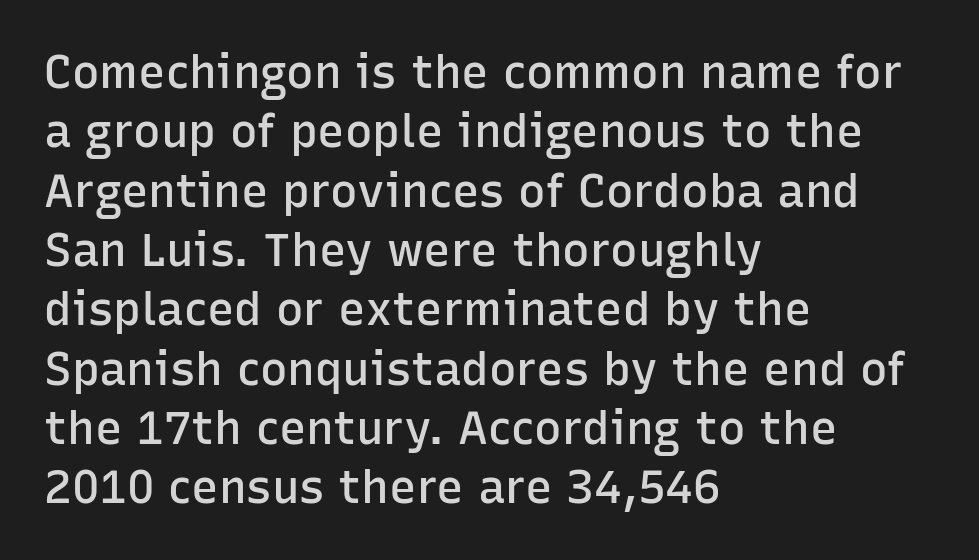
The image shows 46 px semibold sans-serif type, upright; set left-aligned, normal line spacing (1.29x), normal letter spacing, not underlined; low stroke contrast and a medium x-height.
